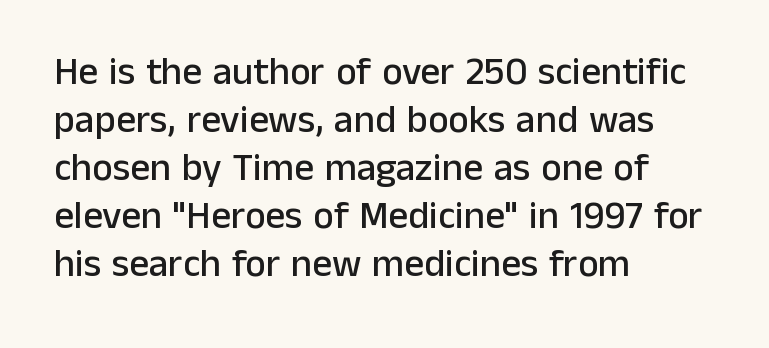
This rendering leaves character spacing at its baseline value. The passage shown is typed in a proportional face where columns would drift. The rendering shows plain stroke endings on the letterforms — a sans-serif design. The letters stand upright; this is a roman face. Horizontally, the lines are justified to the leading edge only.
